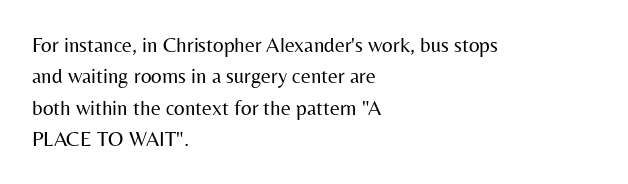
Q: Is the text bold? A: No.
Q: Is the text italic (slanted)? A: No, it is upright.
Q: Is the text underlined? A: No.
Q: How is the paragraph aligned? A: Left-aligned.
Q: Is the spacing between letters normal or unusually wide? A: Normal.
Q: Is the spacing between lines tight, normal or loose? A: Normal.
